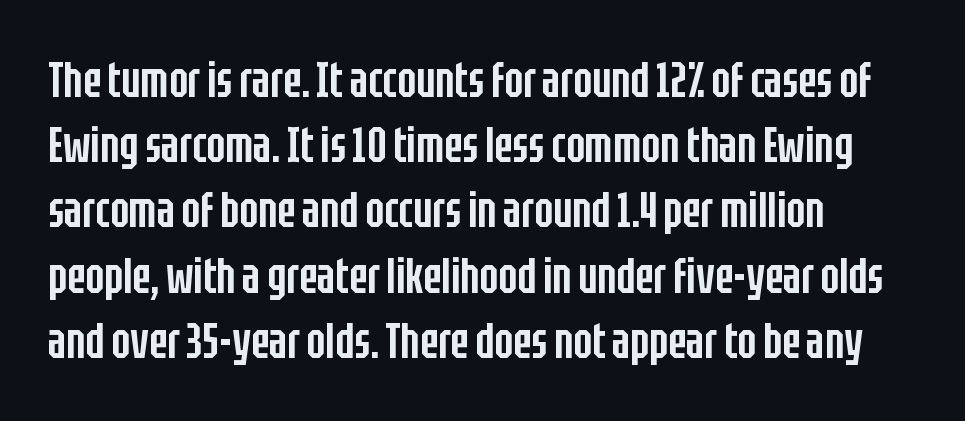
Note the varied advance widths — an 'i' is clearly narrower than an 'm'. Notice how the stems are strictly vertical — no italics here. Nope, no serifs anywhere on these letters. Leading matches the norm, producing a regular column. Slightly chunky letters — semibold, I'd say, not full bold. The zone under the glyphs is completely vacant.
